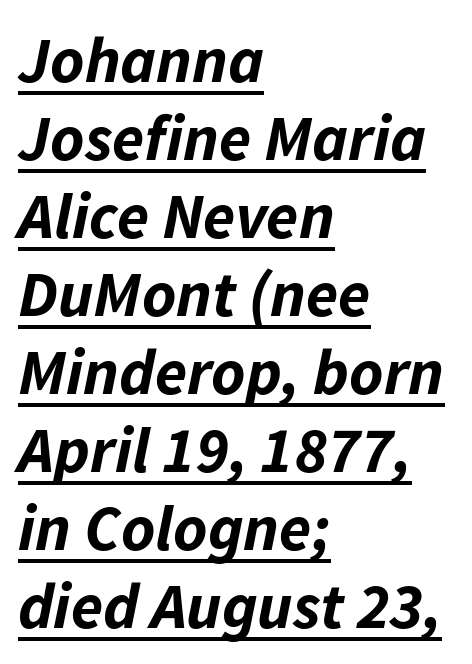
Q: Is the text bold? A: Yes.
Q: Is the text italic (slanted)? A: Yes, it leans right by about 11 degrees.
Q: Is the text underlined? A: Yes.
Q: How is the paragraph aligned? A: Left-aligned.
Q: Is the spacing between letters normal or unusually wide? A: Normal.
Q: Width (condensed, normal, or wide)? A: Normal.
Q: Stroke contrast? A: Low.
Q: x-height? A: Medium.
Q: Monospaced? A: No.
